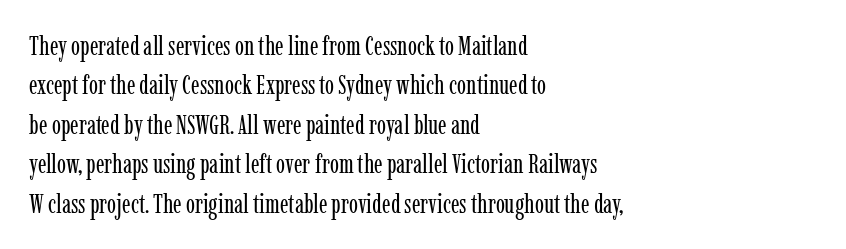
Q: Is the text bold? A: No.
Q: Is the text italic (slanted)? A: No, it is upright.
Q: Is the text underlined? A: No.
Q: How is the paragraph aligned? A: Left-aligned.
Q: Is the spacing between letters normal or unusually wide? A: Normal.
Q: Is the spacing between lines tight, normal or loose? A: Normal.
